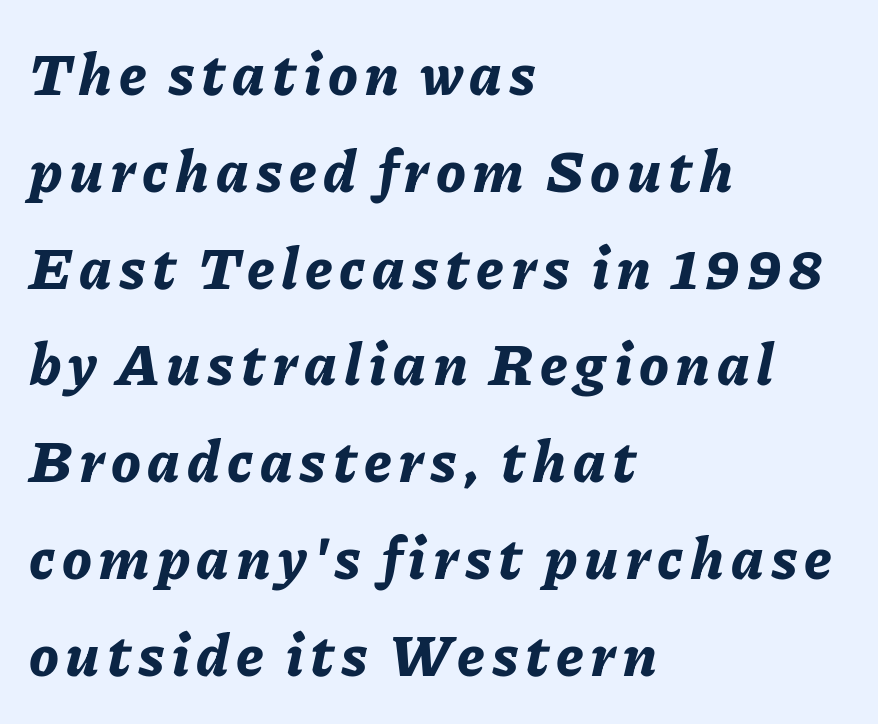
Q: Is the text bold? A: Yes.
Q: Is the text italic (slanted)? A: Yes, it leans right by about 11 degrees.
Q: Is the text underlined? A: No.
Q: How is the paragraph aligned? A: Left-aligned.
Q: Is the spacing between lines tight, normal or loose? A: Normal.
Q: Width (condensed, normal, or wide)? A: Normal.
Q: Stroke contrast? A: Low.
Q: x-height? A: Medium.
Q: Monospaced? A: No.
